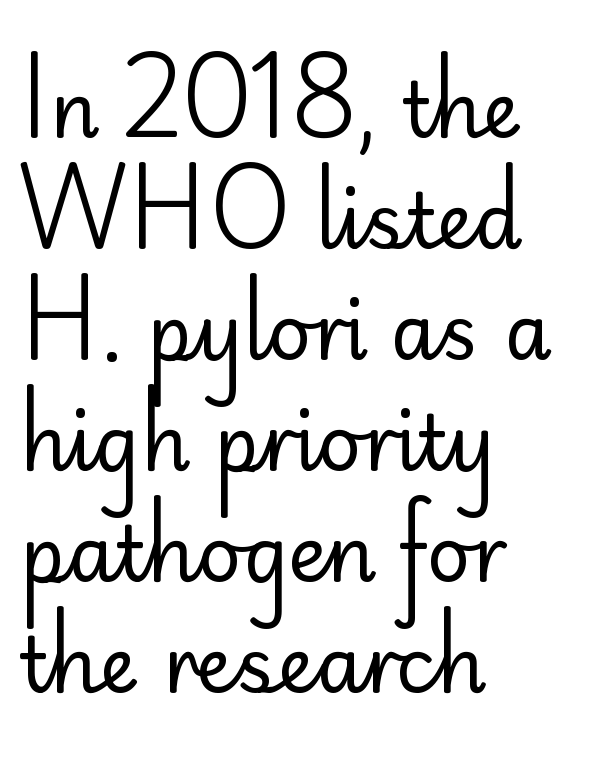
The image shows 76 px regular-weight sans-serif type, upright; set left-aligned, normal line spacing (1.46x), normal letter spacing, not underlined; low stroke contrast and a small x-height.
